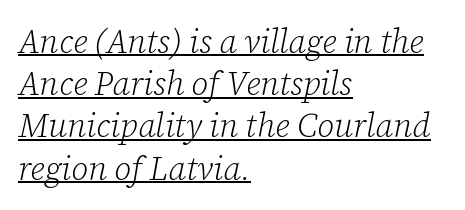
Q: Is the text bold? A: No.
Q: Is the text italic (slanted)? A: Yes, it leans right by about 12 degrees.
Q: Is the typeface a serif or a sans-serif typeface? A: Serif.
Q: Is the text underlined? A: Yes.
Q: How is the paragraph aligned? A: Left-aligned.
Q: Is the spacing between letters normal or unusually wide? A: Normal.
Q: Is the spacing between lines tight, normal or loose? A: Normal.
Q: Width (condensed, normal, or wide)? A: Normal.
Q: Stroke contrast? A: Low.
Q: x-height? A: Medium.
Q: Monospaced? A: No.
